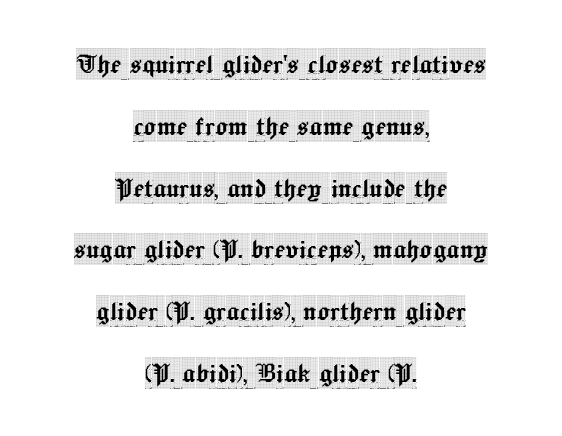
The image shows 32 px condensed serif type, upright; set centered, loose line spacing (1.93x), normal letter spacing, not underlined; a large x-height.
